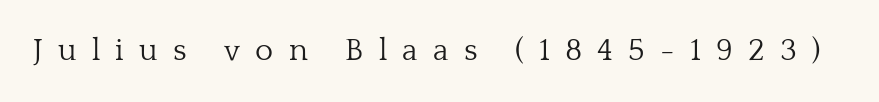
Serif or sans? Serif — the stroke terminals have little feet. Anything drawn beneath the words? Only blank space. No letter is thick-stroked: the sample isn't bold. Inter-character spacing is expanded well beyond the font's built-in metrics.
